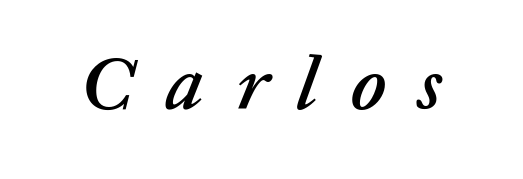
The letters advance in unequal steps, a hallmark of proportional type. There's an unmistakable incline to the writing here. Each row of text sits above clean, open space. Students, note that the glyphs here are deliberately spaced far apart.
